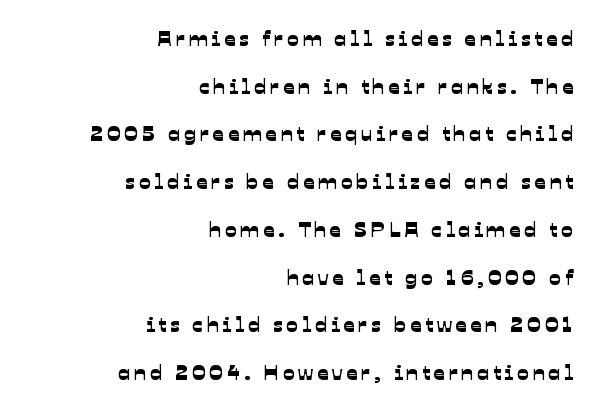
Q: Is the text underlined? A: No.
Q: How is the paragraph aligned? A: Right-aligned.
Q: Is the spacing between lines tight, normal or loose? A: Loose.
